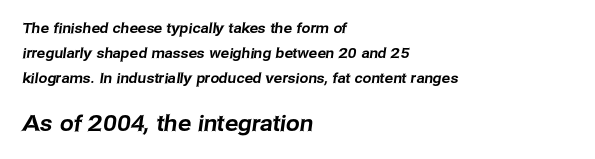
Look at the tracking — it's just the regular setting, nothing added. In this sample the second text group is rendered at the bigger scale. The paragraph shown leans on its left margin. Unmarked baselines from the first word to the last.
